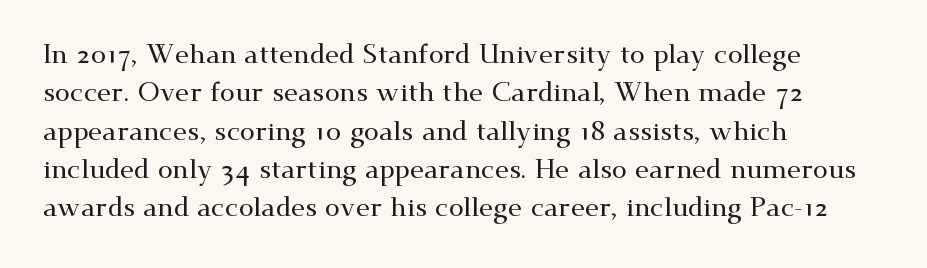
{"italic": "no", "underline": "no", "align": "left", "line_spacing": "normal", "line_spacing_ratio": 1.42, "letter_spacing": "normal", "letter_spacing_em": 0.0, "glyph_px": 27}
